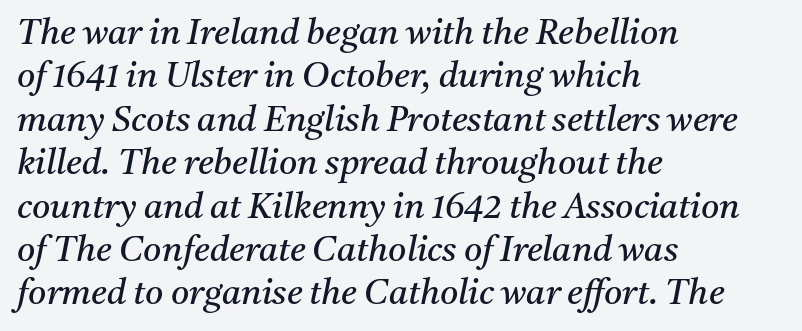
Note: serifs present on the glyphs. Note the varied advance widths — an 'i' is clearly narrower than an 'm'. The rendering keeps characters at their native spacing. Plain, unruled lines of type. This is oblique type, the kind used for emphasis or titles. Alignment: flush left.
